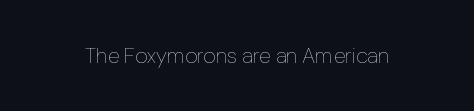
Q: Is the text bold? A: No.
Q: Is the text italic (slanted)? A: No, it is upright.
Q: Is the text underlined? A: No.
Q: Is the spacing between letters normal or unusually wide? A: Normal.
